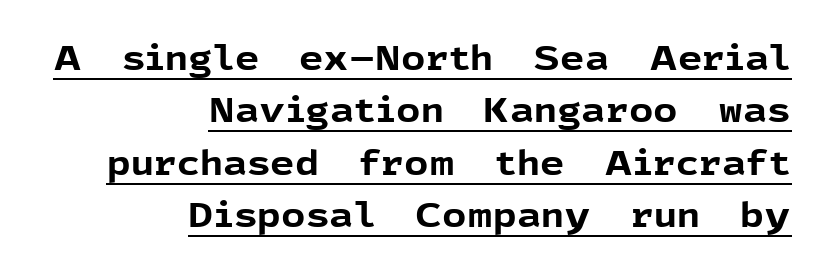
{"serif": "no", "italic": "no", "bold": "yes", "weight": "bold", "width": "normal", "x_height": "medium", "monospaced": "no", "underline": "yes", "align": "right", "line_spacing": "normal", "line_spacing_ratio": 1.54, "letter_spacing": "normal", "letter_spacing_em": 0.0, "glyph_px": 34}
